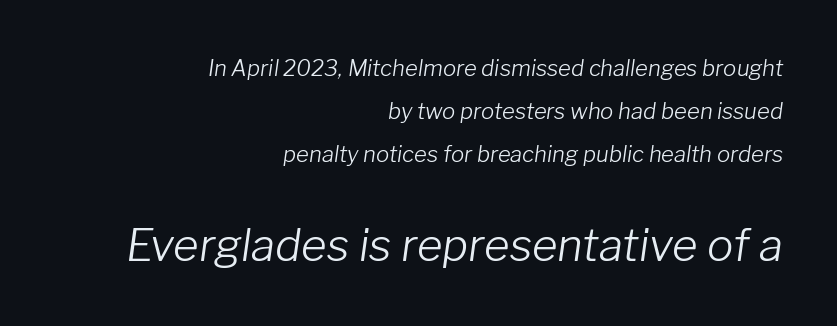
{"italic": "yes", "lean": "right", "slant_degrees": 8, "bold": "no", "weight": "light", "width": "normal", "stroke_contrast": "low", "x_height": "medium", "monospaced": "no", "underline": "no", "align": "right", "line_spacing": "loose", "line_spacing_ratio": 1.95, "letter_spacing": "normal", "letter_spacing_em": 0.0, "larger_block": "second", "size_ratio": 2.0, "glyph_px": 44}
